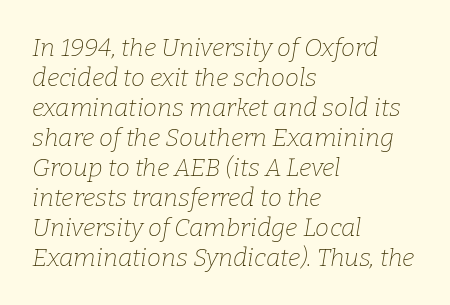
The image shows 25 px text type, italic (leaning right); set left-aligned, line spacing 1.2x, normal letter spacing, not underlined.
